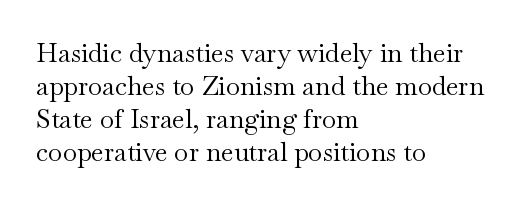
When letters stand straight like this, we call the style roman or upright. These lines sit exactly where default settings would place them. Students, note that the glyphs here touch the page at normal intervals. The passage shown is not bold in any degree. In CSS terms this would be text-align: left. Underlining? Definitely not there.
